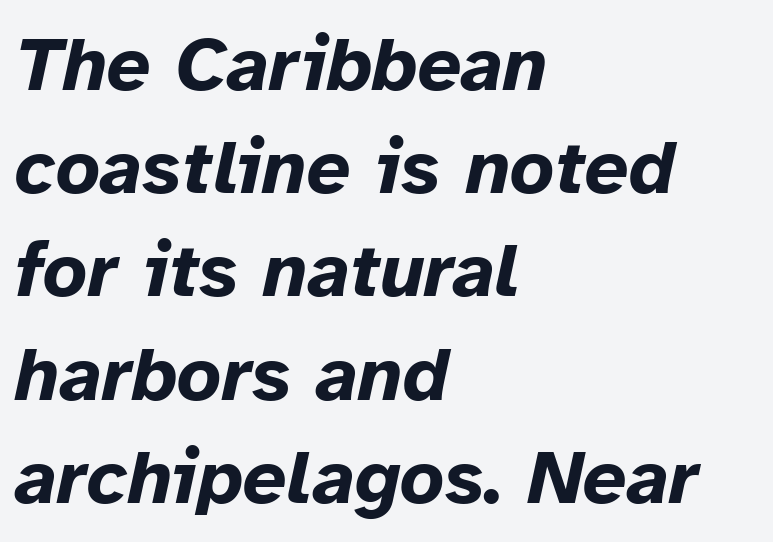
Emphasis-style slanted type is in use. A typesetter would call this leading conventional body-copy spacing. Looks like regular typesetting: each glyph gets only the width it needs. Rule under the text: the space is simply empty. Horizontal alignment here is leftward, the default for most running prose. Does the weight exceed regular? Yes, all the way to bold.
